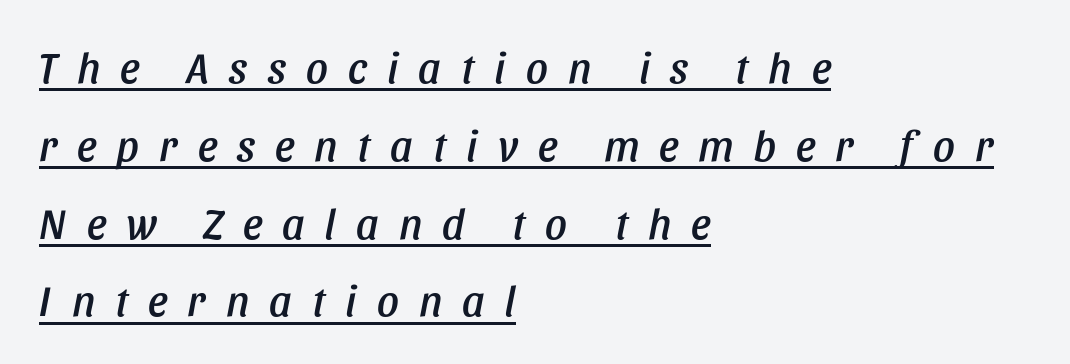
{"italic": "yes", "lean": "right", "slant_degrees": 11, "width": "condensed", "stroke_contrast": "low", "x_height": "large", "monospaced": "no", "underline": "yes", "align": "left", "line_spacing_ratio": 1.81, "letter_spacing": "wide", "letter_spacing_em": 0.47, "glyph_px": 43}
